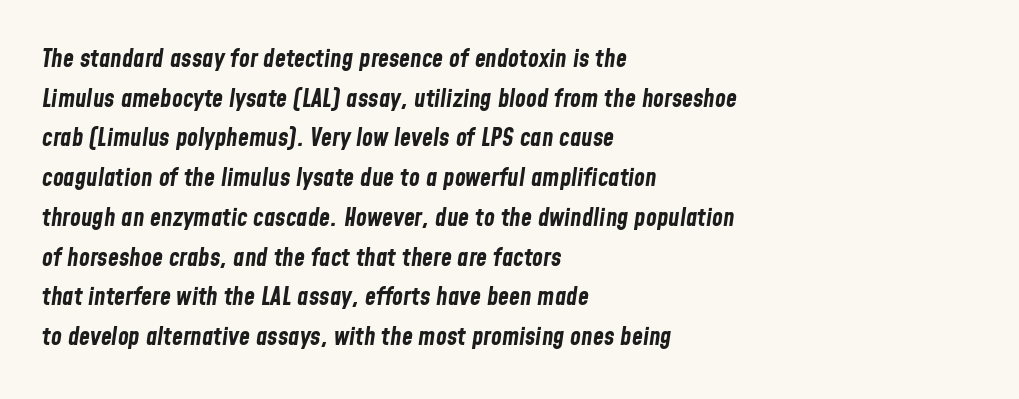
The image shows 25 px bold type, italic (leaning right); set left-aligned, normal line spacing (1.59x), normal letter spacing, not underlined.
